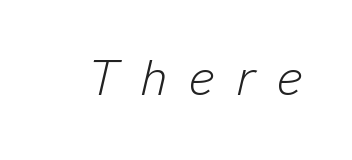
{"italic": "yes", "lean": "right", "slant_degrees": 13, "bold": "no", "weight": "light", "width": "normal", "stroke_contrast": "low", "x_height": "medium", "monospaced": "no", "underline": "no", "letter_spacing": "wide", "letter_spacing_em": 0.42, "glyph_px": 51}
